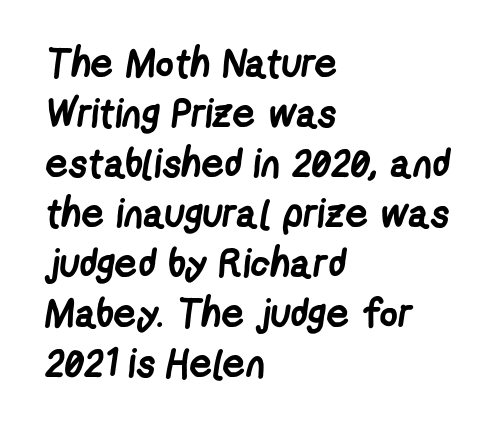
The image shows 40 px semibold, condensed sans-serif type; set left-aligned, normal line spacing (1.25x), normal letter spacing, not underlined; low stroke contrast and a medium x-height.
